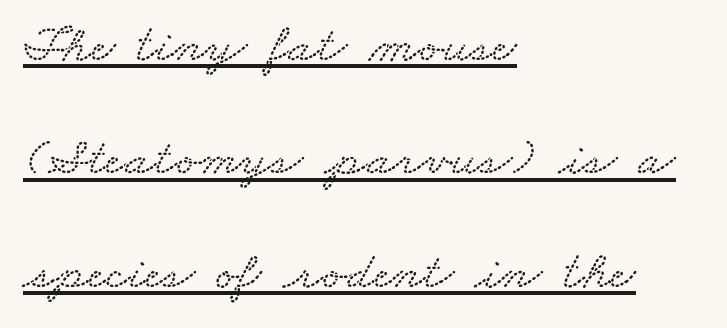
Q: Is the text underlined? A: Yes.
Q: How is the paragraph aligned? A: Left-aligned.
Q: Is the spacing between letters normal or unusually wide? A: Normal.
Q: Is the spacing between lines tight, normal or loose? A: Loose.
Q: Width (condensed, normal, or wide)? A: Wide.
Q: Stroke contrast? A: Low.
Q: x-height? A: Small.
Q: Monospaced? A: No.
